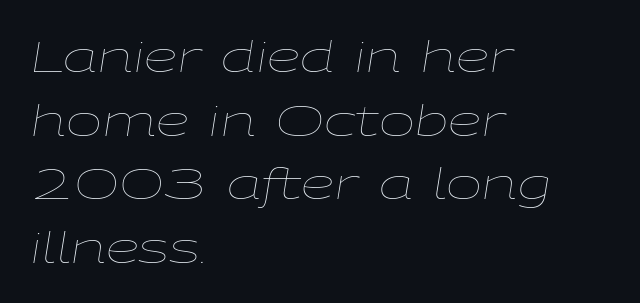
Q: Is the text bold? A: No.
Q: Is the text italic (slanted)? A: Yes, it leans right by about 9 degrees.
Q: Is the text underlined? A: No.
Q: How is the paragraph aligned? A: Left-aligned.
Q: Is the spacing between letters normal or unusually wide? A: Normal.
Q: Is the spacing between lines tight, normal or loose? A: Normal.
Q: Width (condensed, normal, or wide)? A: Wide.
Q: Stroke contrast? A: Low.
Q: x-height? A: Medium.
Q: Monospaced? A: No.
